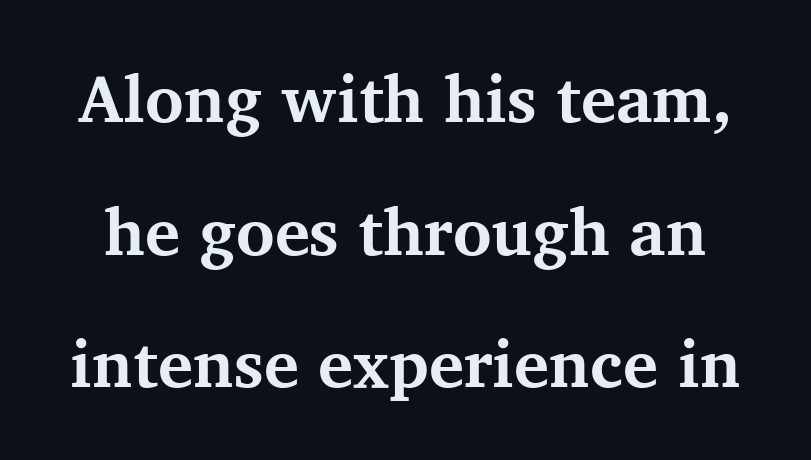
Q: Is the text bold? A: Yes.
Q: Is the text italic (slanted)? A: No, it is upright.
Q: Is the typeface a serif or a sans-serif typeface? A: Serif.
Q: Is the text underlined? A: No.
Q: Is the spacing between letters normal or unusually wide? A: Normal.
Q: Is the spacing between lines tight, normal or loose? A: Loose.
Q: Width (condensed, normal, or wide)? A: Normal.
Q: Stroke contrast? A: Medium.
Q: x-height? A: Medium.
Q: Monospaced? A: No.
